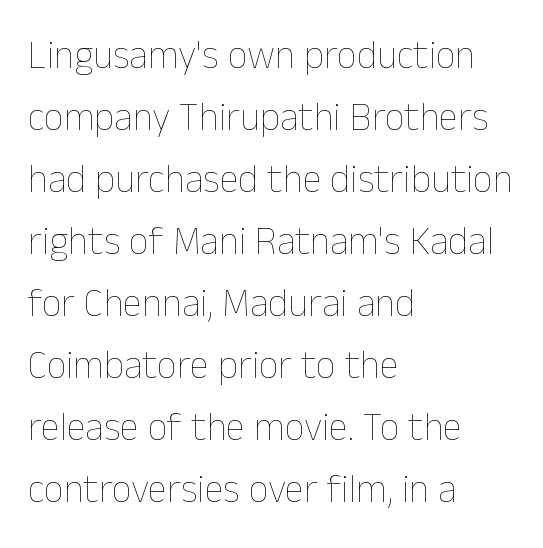
Q: Is the text bold? A: No.
Q: Is the text italic (slanted)? A: No, it is upright.
Q: Is the text underlined? A: No.
Q: How is the paragraph aligned? A: Left-aligned.
Q: Is the spacing between letters normal or unusually wide? A: Normal.
Q: Is the spacing between lines tight, normal or loose? A: Normal.
Q: Width (condensed, normal, or wide)? A: Normal.
Q: Stroke contrast? A: Low.
Q: x-height? A: Medium.
Q: Monospaced? A: No.
